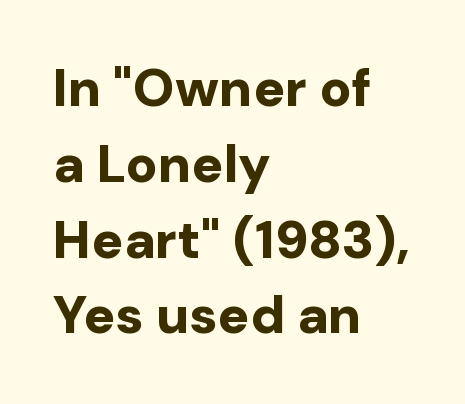
Q: Is the text bold? A: Yes.
Q: Is the text italic (slanted)? A: No, it is upright.
Q: Is the typeface a serif or a sans-serif typeface? A: Sans-serif.
Q: Is the text underlined? A: No.
Q: How is the paragraph aligned? A: Left-aligned.
Q: Is the spacing between letters normal or unusually wide? A: Normal.
Q: Is the spacing between lines tight, normal or loose? A: Normal.
Q: Width (condensed, normal, or wide)? A: Normal.
Q: Stroke contrast? A: Low.
Q: x-height? A: Medium.
Q: Monospaced? A: No.
